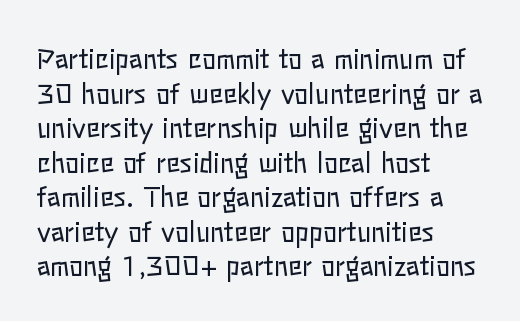
No chunkiness to these letters — they're not bold. A classic flush-left, rag-right setting is used for this passage. One glance says typical: line gaps are just what's usual. The letters sit at their default tracking, neither squeezed nor spread.
